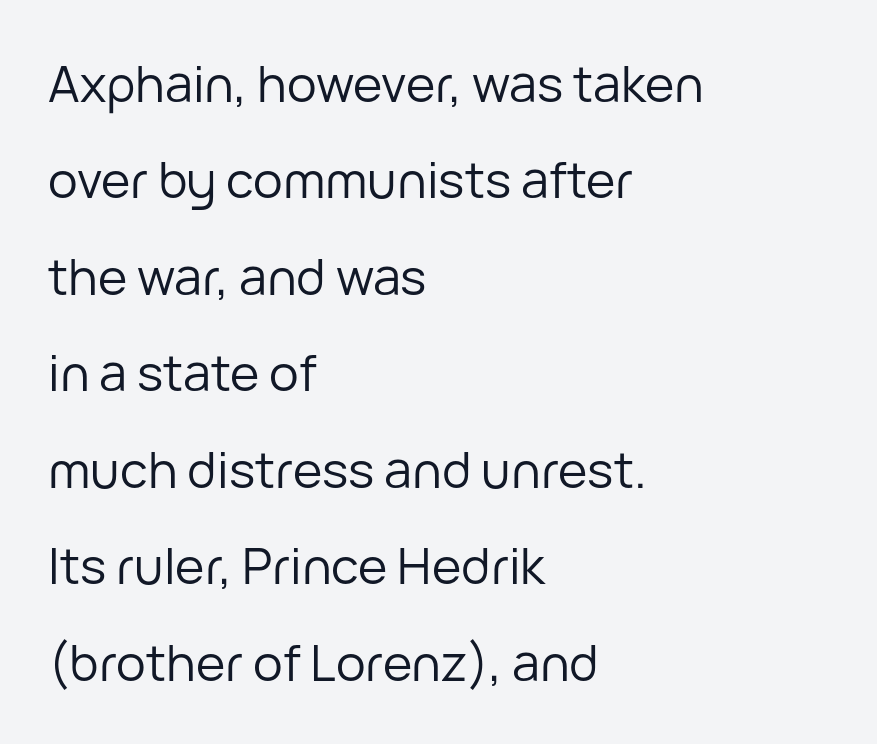
Q: Is the text bold? A: No.
Q: Is the text italic (slanted)? A: No, it is upright.
Q: Is the typeface a serif or a sans-serif typeface? A: Sans-serif.
Q: Is the text underlined? A: No.
Q: How is the paragraph aligned? A: Left-aligned.
Q: Is the spacing between letters normal or unusually wide? A: Normal.
Q: Is the spacing between lines tight, normal or loose? A: Loose.
Q: Width (condensed, normal, or wide)? A: Normal.
Q: Stroke contrast? A: Low.
Q: x-height? A: Medium.
Q: Monospaced? A: No.
